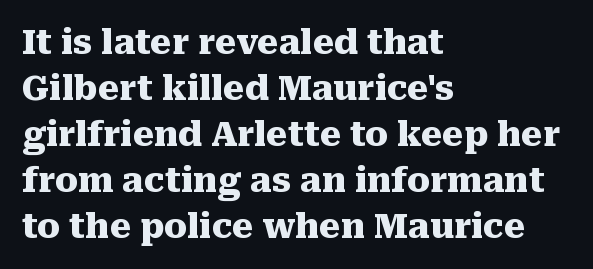
{"serif": "yes", "italic": "no", "bold": "yes", "weight": "heavy", "width": "normal", "stroke_contrast": "medium", "x_height": "medium", "monospaced": "no", "underline": "no", "align": "left", "line_spacing": "normal", "line_spacing_ratio": 1.35, "letter_spacing": "normal", "letter_spacing_em": 0.0, "glyph_px": 34}
